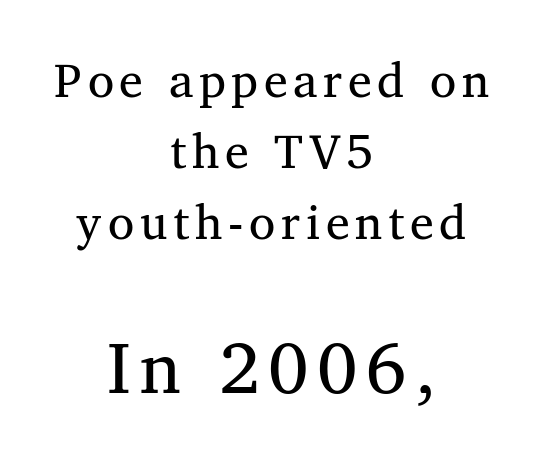
{"serif": "yes", "width": "normal", "stroke_contrast": "medium", "x_height": "medium", "monospaced": "no", "underline": "no", "align": "center", "line_spacing": "normal", "line_spacing_ratio": 1.48, "larger_block": "second", "size_ratio": 1.5, "glyph_px": 72}
